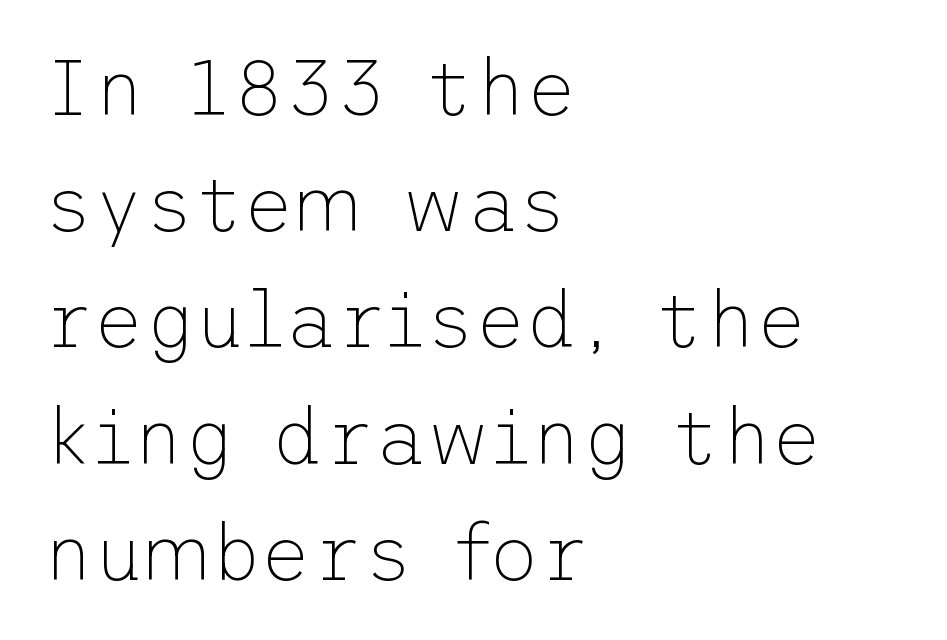
{"serif": "no", "italic": "no", "bold": "no", "weight": "thin", "width": "normal", "stroke_contrast": "low", "x_height": "medium", "underline": "no", "align": "left", "line_spacing": "normal", "line_spacing_ratio": 1.49, "letter_spacing": "normal", "letter_spacing_em": 0.0, "glyph_px": 78}
